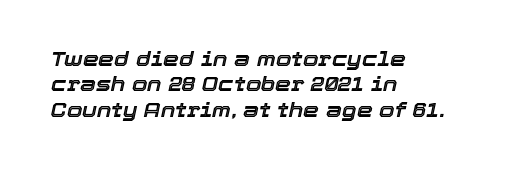
The image shows 20 px text type, italic (leaning right); set left-aligned, normal line spacing (1.27x), normal letter spacing, not underlined.
